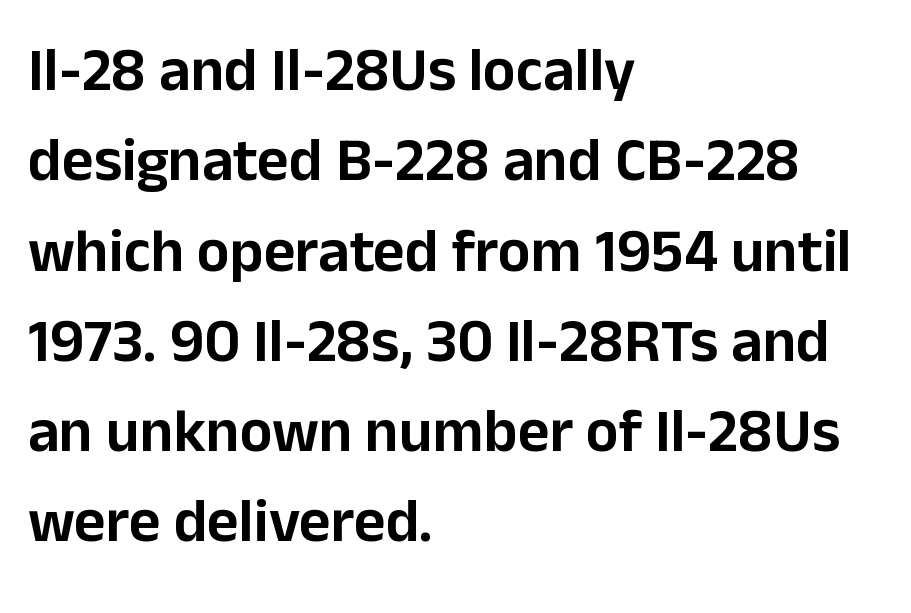
Q: Is the text italic (slanted)? A: No, it is upright.
Q: Is the typeface a serif or a sans-serif typeface? A: Sans-serif.
Q: Is the text underlined? A: No.
Q: How is the paragraph aligned? A: Left-aligned.
Q: Is the spacing between letters normal or unusually wide? A: Normal.
Q: Is the spacing between lines tight, normal or loose? A: Normal.
Q: Width (condensed, normal, or wide)? A: Normal.
Q: Stroke contrast? A: Low.
Q: x-height? A: Medium.
Q: Monospaced? A: No.
